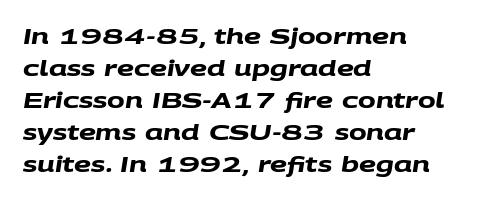
{"bold": "yes", "underline": "no", "align": "left", "line_spacing": "normal", "line_spacing_ratio": 1.52, "letter_spacing": "normal", "letter_spacing_em": 0.0, "glyph_px": 21}
